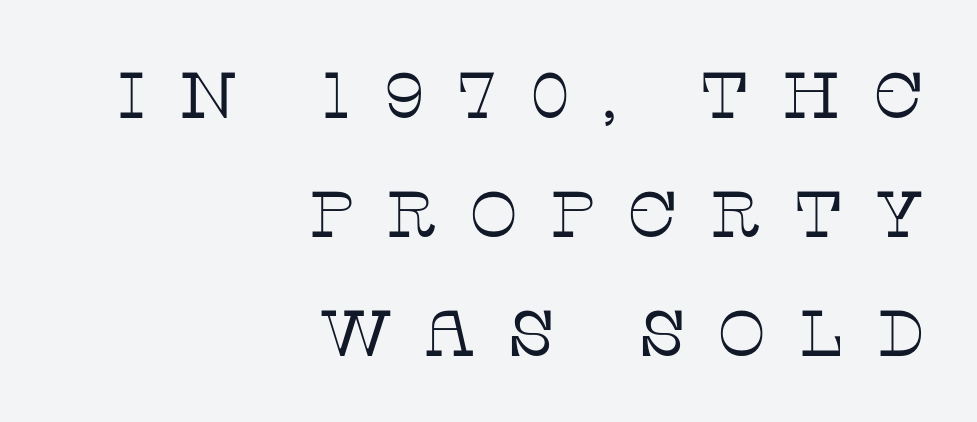
Q: Is the text bold? A: No.
Q: Is the text italic (slanted)? A: No, it is upright.
Q: Is the typeface a serif or a sans-serif typeface? A: Serif.
Q: Is the text underlined? A: No.
Q: How is the paragraph aligned? A: Right-aligned.
Q: Is the spacing between letters normal or unusually wide? A: Unusually wide.
Q: Width (condensed, normal, or wide)? A: Normal.
Q: Stroke contrast? A: Low.
Q: x-height? A: Large.
Q: Monospaced? A: No.
